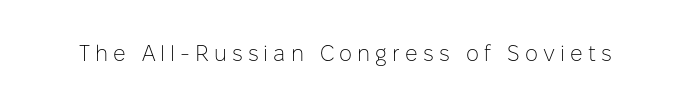
Q: Is the text bold? A: No.
Q: Is the text italic (slanted)? A: No, it is upright.
Q: Is the text underlined? A: No.
Q: Is the spacing between letters normal or unusually wide? A: Unusually wide.
